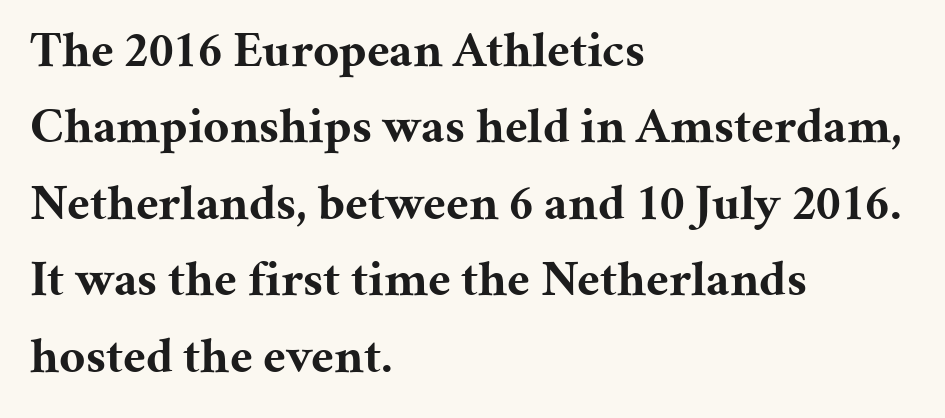
Q: Is the text bold? A: Yes.
Q: Is the text italic (slanted)? A: No, it is upright.
Q: Is the typeface a serif or a sans-serif typeface? A: Serif.
Q: Is the text underlined? A: No.
Q: How is the paragraph aligned? A: Left-aligned.
Q: Is the spacing between letters normal or unusually wide? A: Normal.
Q: Is the spacing between lines tight, normal or loose? A: Normal.
Q: Width (condensed, normal, or wide)? A: Normal.
Q: Stroke contrast? A: Medium.
Q: x-height? A: Medium.
Q: Monospaced? A: No.
